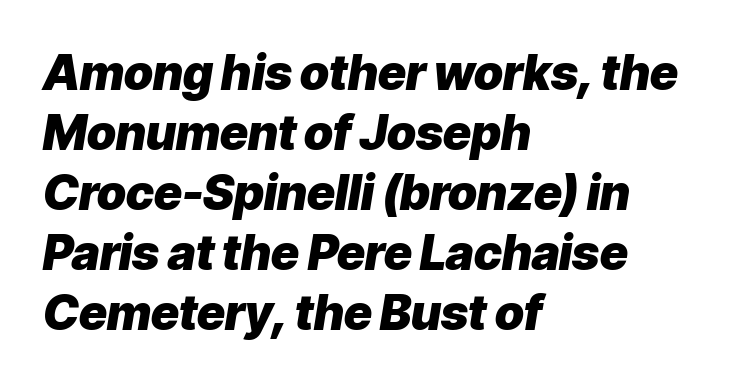
Check the space under the baseline: it is left empty. All the whitespace from short lines collects on the right. Rendered with sloped, italic letterforms. Students, observe: this is what conventionally led text looks like. Strokes here are thick enough to call this a true bold.
